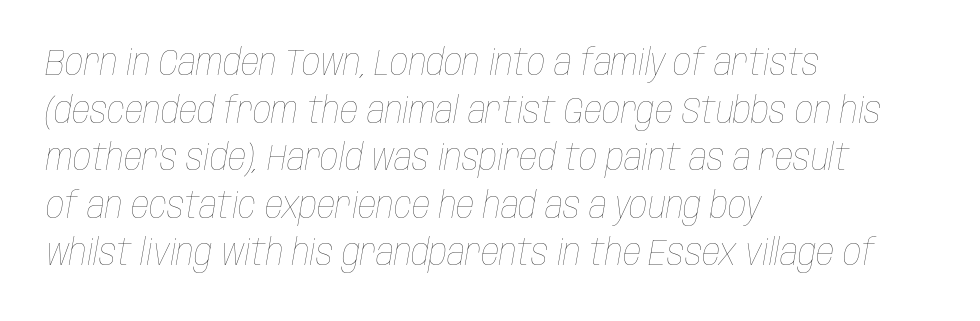
{"italic": "yes", "lean": "right", "slant_degrees": 10, "bold": "no", "weight": "thin", "width": "condensed", "stroke_contrast": "low", "x_height": "large", "monospaced": "no", "underline": "no", "align": "left", "line_spacing": "normal", "line_spacing_ratio": 1.32, "letter_spacing": "normal", "letter_spacing_em": 0.0, "glyph_px": 36}
